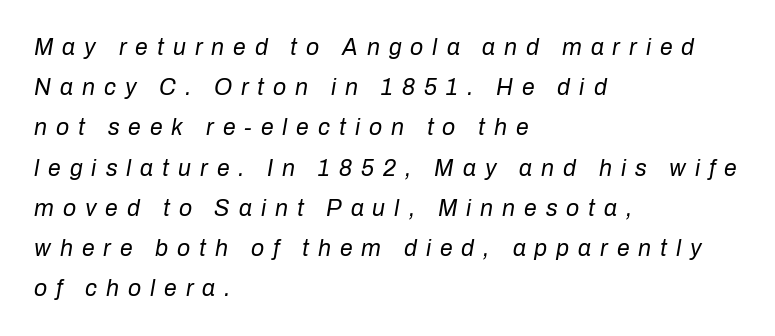
A light-to-regular cut is what we see here. Every row of glyphs begins at an identical x-position on the left. The axis of the letterforms is tilted away from vertical. Each row of text sits above clean, open space.
